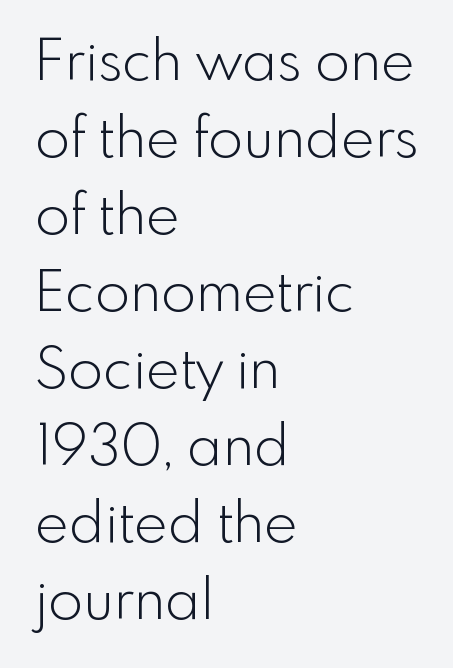
Q: Is the text bold? A: No.
Q: Is the text italic (slanted)? A: No, it is upright.
Q: Is the typeface a serif or a sans-serif typeface? A: Sans-serif.
Q: Is the text underlined? A: No.
Q: How is the paragraph aligned? A: Left-aligned.
Q: Is the spacing between letters normal or unusually wide? A: Normal.
Q: Is the spacing between lines tight, normal or loose? A: Normal.
Q: Width (condensed, normal, or wide)? A: Normal.
Q: x-height? A: Small.
Q: Monospaced? A: No.
